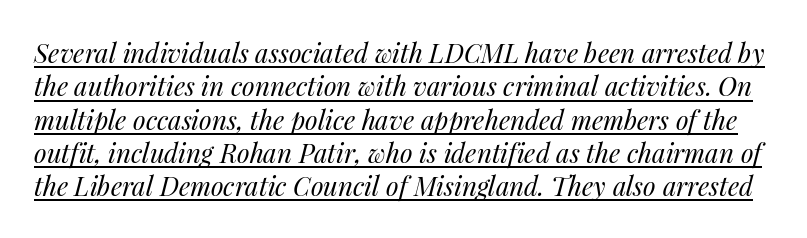
The image shows 26 px text type, italic (leaning right); set normal line spacing (1.28x), normal letter spacing, underlined.
